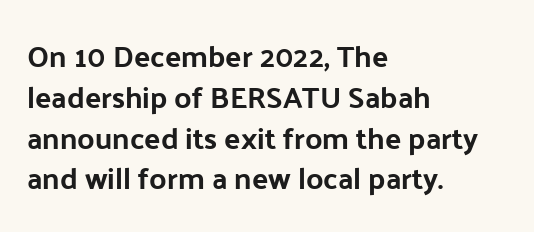
The image shows 30 px bold sans-serif type, upright; set left-aligned, normal line spacing (1.36x), normal letter spacing, not underlined; low stroke contrast and a medium x-height.
